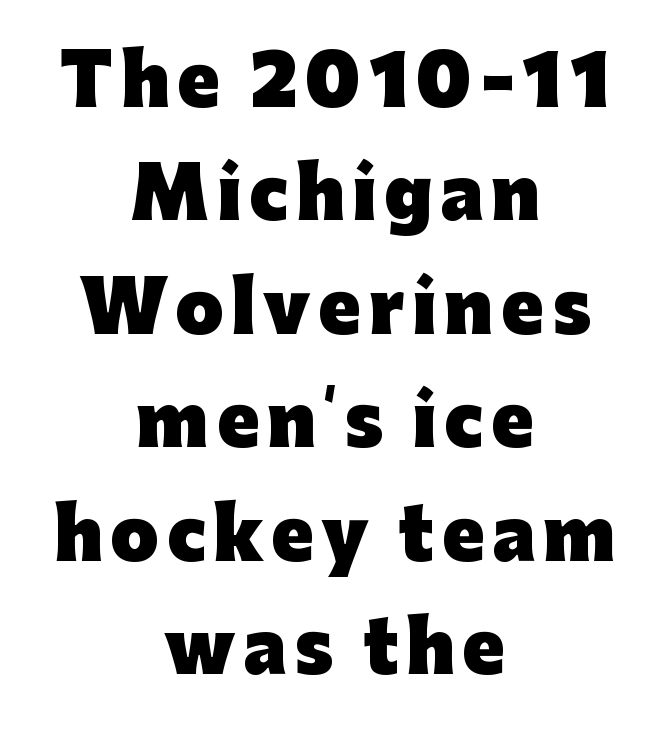
Q: Is the text bold? A: Yes.
Q: Is the text italic (slanted)? A: No, it is upright.
Q: Is the typeface a serif or a sans-serif typeface? A: Sans-serif.
Q: Is the text underlined? A: No.
Q: How is the paragraph aligned? A: Centered.
Q: Is the spacing between lines tight, normal or loose? A: Normal.
Q: Width (condensed, normal, or wide)? A: Normal.
Q: Stroke contrast? A: Low.
Q: x-height? A: Medium.
Q: Monospaced? A: No.
